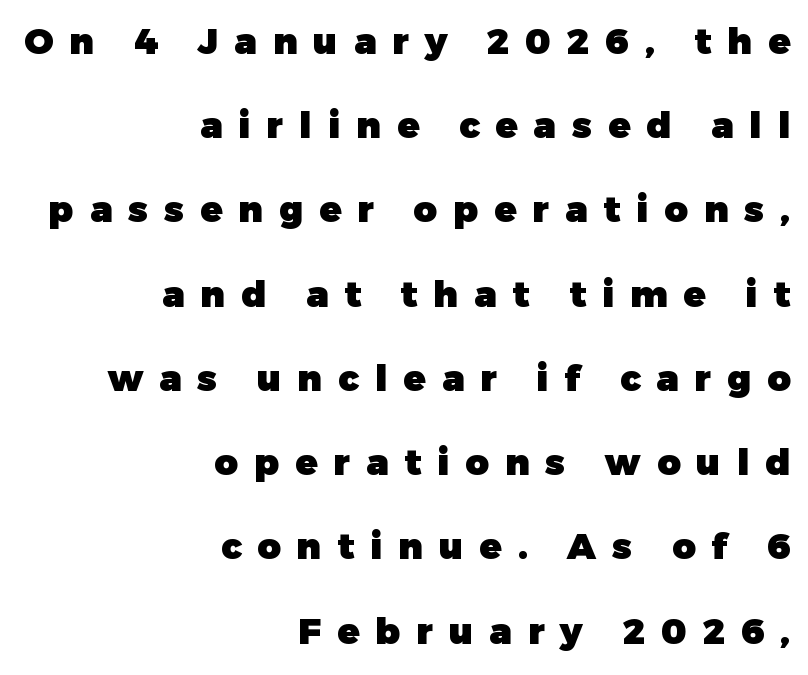
Q: Is the text bold? A: Yes.
Q: Is the text italic (slanted)? A: No, it is upright.
Q: Is the typeface a serif or a sans-serif typeface? A: Sans-serif.
Q: Is the text underlined? A: No.
Q: How is the paragraph aligned? A: Right-aligned.
Q: Is the spacing between letters normal or unusually wide? A: Unusually wide.
Q: Is the spacing between lines tight, normal or loose? A: Loose.
Q: Width (condensed, normal, or wide)? A: Normal.
Q: Stroke contrast? A: Low.
Q: x-height? A: Medium.
Q: Monospaced? A: No.
